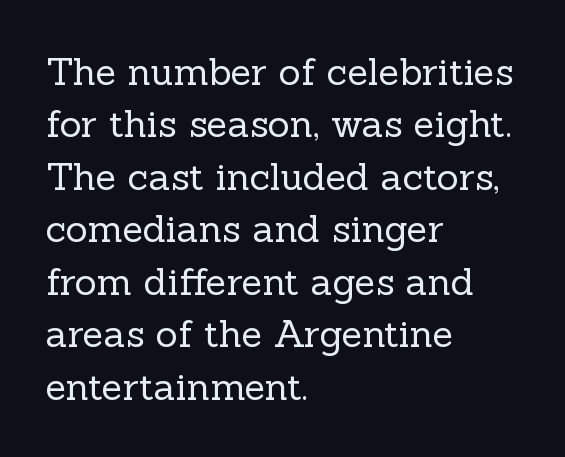
The image shows 38 px regular-weight serif type, upright; set left-aligned, normal line spacing (1.38x), normal letter spacing, not underlined; a medium x-height.
